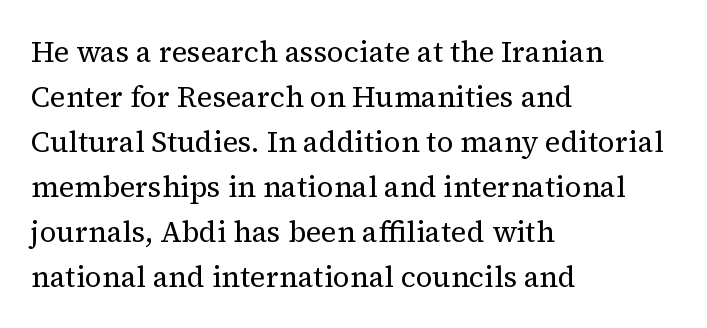
Nobody drew a line under any word here. The setting favours the left margin, as ordinary paragraphs usually do. Is this a fixed-width face? No — the glyphs have proportional, varying widths. Do the letters lean? They stand straight. Are there feet on the stems? There are — it's a serif.
